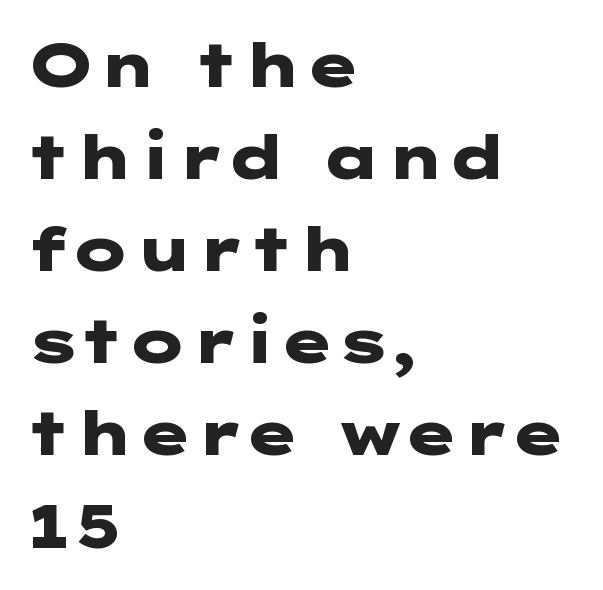
Q: Is the text bold? A: Yes.
Q: Is the text italic (slanted)? A: No, it is upright.
Q: Is the typeface a serif or a sans-serif typeface? A: Sans-serif.
Q: Is the text underlined? A: No.
Q: How is the paragraph aligned? A: Left-aligned.
Q: Is the spacing between letters normal or unusually wide? A: Normal.
Q: Is the spacing between lines tight, normal or loose? A: Normal.
Q: Width (condensed, normal, or wide)? A: Wide.
Q: Stroke contrast? A: Low.
Q: x-height? A: Medium.
